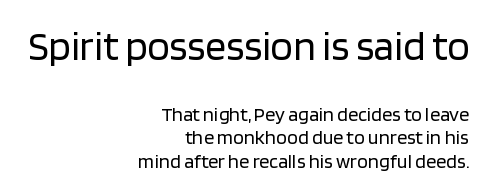
Q: Is the text bold? A: No.
Q: Is the text italic (slanted)? A: No, it is upright.
Q: Is the typeface a serif or a sans-serif typeface? A: Sans-serif.
Q: Is the text underlined? A: No.
Q: How is the paragraph aligned? A: Right-aligned.
Q: Is the spacing between letters normal or unusually wide? A: Normal.
Q: Which block of text is set in a larger size, the first (top) or the second (bottom)? A: The first (top) one.
Q: Width (condensed, normal, or wide)? A: Normal.
Q: Stroke contrast? A: Low.
Q: x-height? A: Large.
Q: Monospaced? A: No.
